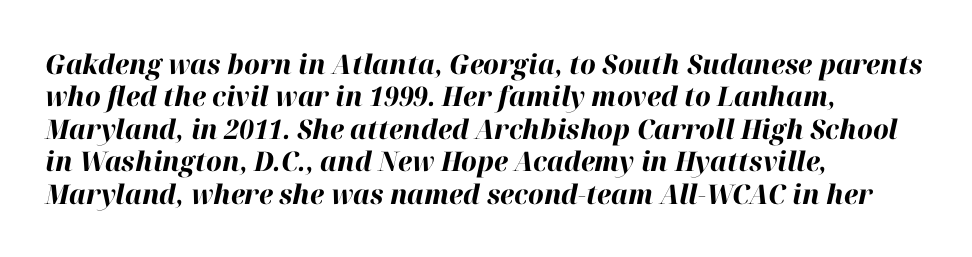
{"italic": "yes", "lean": "right", "slant_degrees": 12, "bold": "yes", "underline": "no", "align": "left", "line_spacing_ratio": 1.2, "letter_spacing": "normal", "letter_spacing_em": 0.0, "glyph_px": 27}
